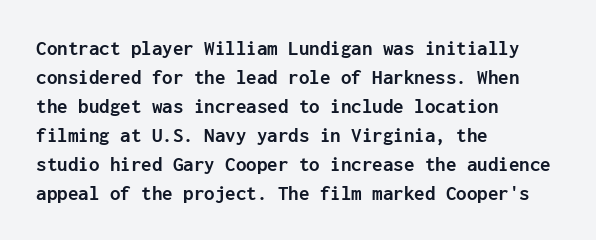
Q: Is the text bold? A: Yes.
Q: Is the text italic (slanted)? A: No, it is upright.
Q: Is the text underlined? A: No.
Q: How is the paragraph aligned? A: Left-aligned.
Q: Is the spacing between letters normal or unusually wide? A: Normal.
Q: Is the spacing between lines tight, normal or loose? A: Normal.
